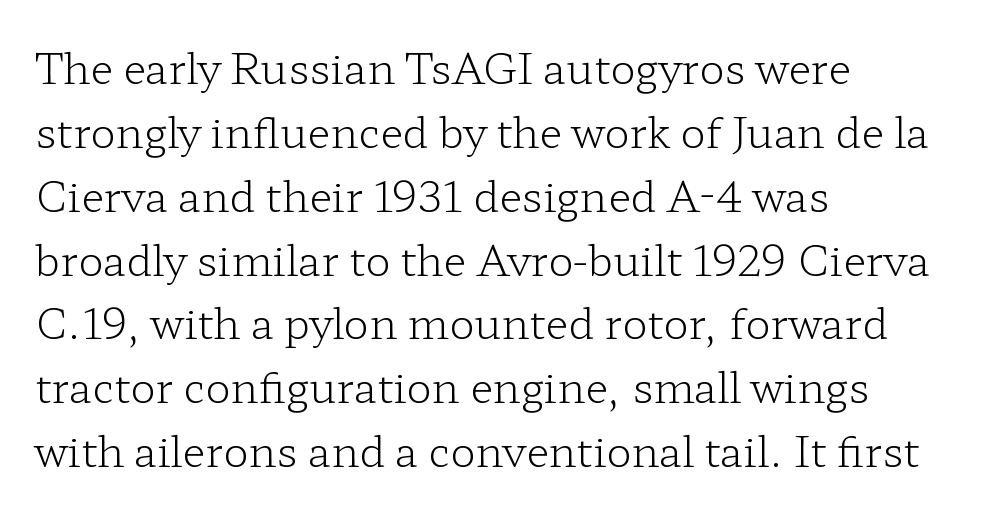
Q: Is the text bold? A: No.
Q: Is the text italic (slanted)? A: No, it is upright.
Q: Is the typeface a serif or a sans-serif typeface? A: Serif.
Q: Is the text underlined? A: No.
Q: How is the paragraph aligned? A: Left-aligned.
Q: Is the spacing between letters normal or unusually wide? A: Normal.
Q: Is the spacing between lines tight, normal or loose? A: Normal.
Q: Width (condensed, normal, or wide)? A: Wide.
Q: Stroke contrast? A: Low.
Q: x-height? A: Medium.
Q: Monospaced? A: No.
